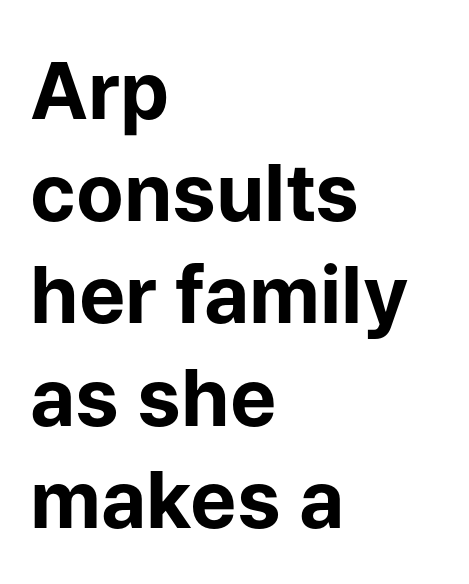
The image shows 78 px bold sans-serif type, upright; set left-aligned, normal line spacing (1.31x), normal letter spacing, not underlined; low stroke contrast and a medium x-height.
